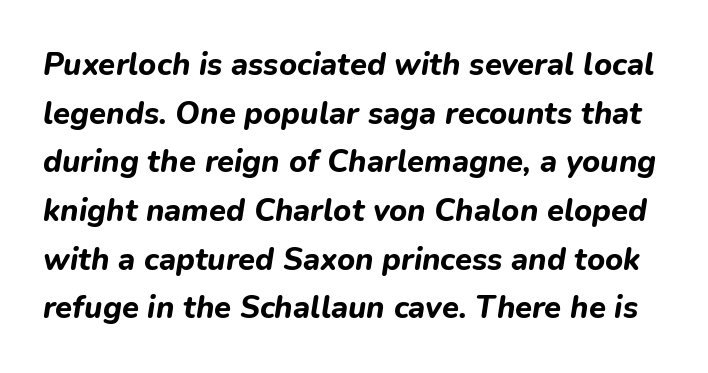
The image shows 31 px bold type, italic (leaning right); set normal line spacing (1.57x), normal letter spacing, not underlined; low stroke contrast and a medium x-height.
